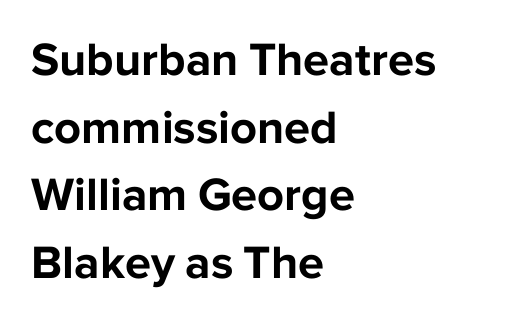
{"serif": "no", "italic": "no", "bold": "yes", "weight": "bold", "width": "normal", "stroke_contrast": "low", "x_height": "medium", "monospaced": "no", "underline": "no", "align": "left", "line_spacing": "normal", "line_spacing_ratio": 1.44, "letter_spacing": "normal", "letter_spacing_em": 0.0, "glyph_px": 47}
